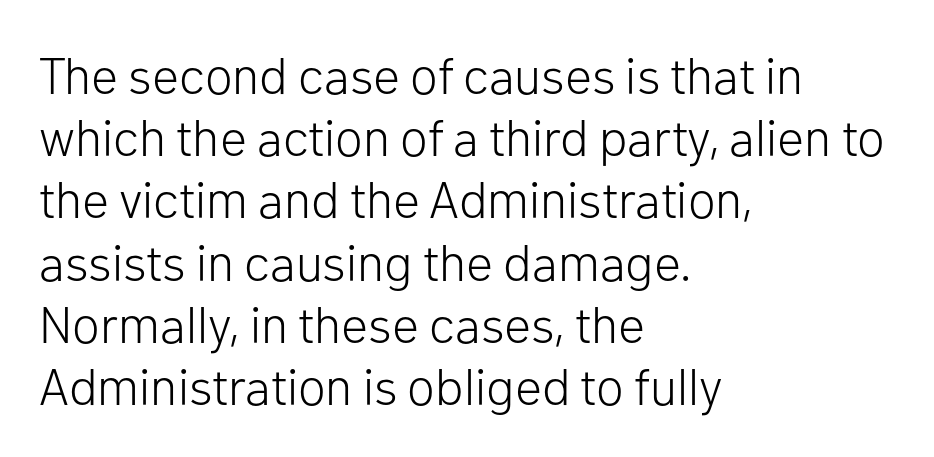
The space directly below the letters is spotless. Each letter keeps its own natural width here, so spacing adapts to shape. If you drew a ruler down the left edge, every line would touch it. The rendering shows plain stroke endings on the letterforms — a sans-serif design.
